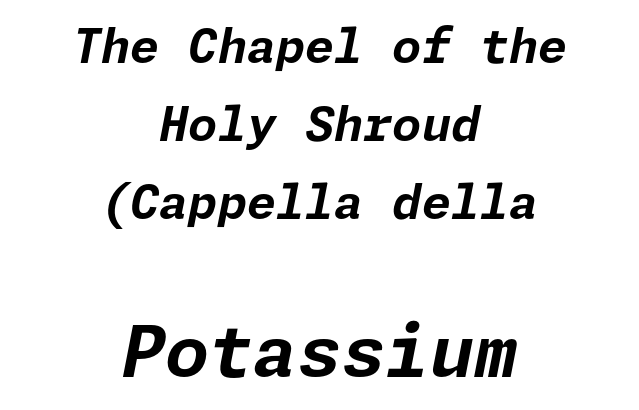
The image shows 71 px bold type, italic (leaning right); set centered, normal line spacing (1.66x), normal letter spacing, not underlined; the second (bottom) block is 1.51x larger; low stroke contrast and a medium x-height.
